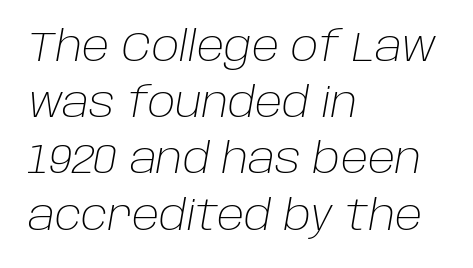
Q: Is the text bold? A: No.
Q: Is the text italic (slanted)? A: Yes, it leans right by about 10 degrees.
Q: Is the text underlined? A: No.
Q: How is the paragraph aligned? A: Left-aligned.
Q: Is the spacing between letters normal or unusually wide? A: Normal.
Q: Is the spacing between lines tight, normal or loose? A: Normal.
Q: Width (condensed, normal, or wide)? A: Normal.
Q: Stroke contrast? A: Low.
Q: x-height? A: Large.
Q: Monospaced? A: No.
